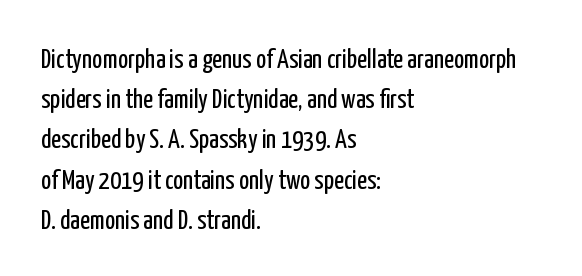
{"italic": "no", "bold": "no", "underline": "no", "align": "left", "line_spacing": "normal", "line_spacing_ratio": 1.49, "letter_spacing": "normal", "letter_spacing_em": 0.0, "glyph_px": 27}
